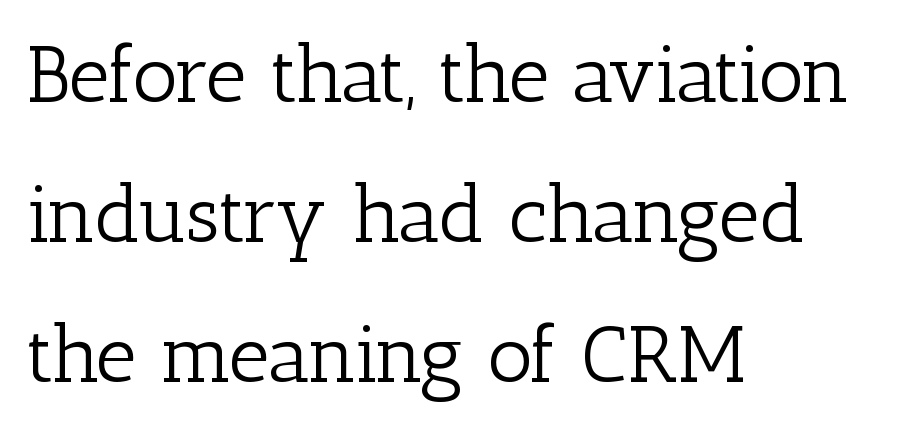
{"serif": "yes", "italic": "no", "bold": "no", "weight": "light", "width": "normal", "stroke_contrast": "low", "x_height": "medium", "monospaced": "no", "underline": "no", "align": "left", "line_spacing_ratio": 1.75, "letter_spacing": "normal", "letter_spacing_em": 0.0, "glyph_px": 80}
